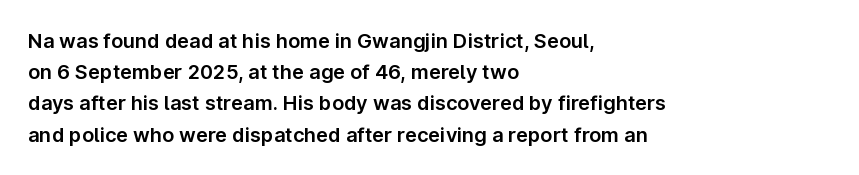
{"italic": "no", "underline": "no", "align": "left", "line_spacing": "normal", "line_spacing_ratio": 1.56, "letter_spacing": "normal", "letter_spacing_em": 0.0, "glyph_px": 20}
